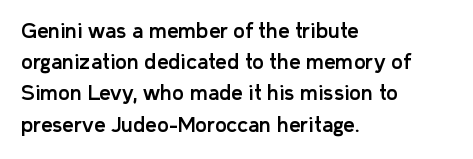
You could call the tracking neutral — neither tight nor loose. No italicization has been applied; the sample stays upright. Just letters on the line, the space beneath them empty. Compared with typical paragraphs, the rows here are spaced about the same.
